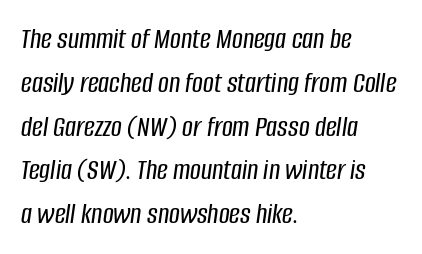
The lettering tilts uniformly, giving the passage an italic look. Varying glyph widths throughout — classic text-font behaviour. One-word summary of the alignment: left. Interline gaps are of average width in this sample. Lines of text with bare space underneath.
